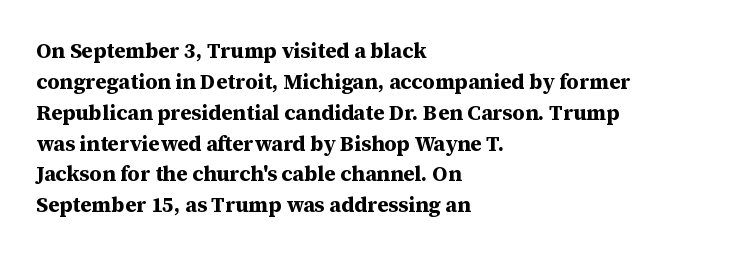
Q: Is the text bold? A: Yes.
Q: Is the text italic (slanted)? A: No, it is upright.
Q: Is the text underlined? A: No.
Q: How is the paragraph aligned? A: Left-aligned.
Q: Is the spacing between letters normal or unusually wide? A: Normal.
Q: Is the spacing between lines tight, normal or loose? A: Normal.
